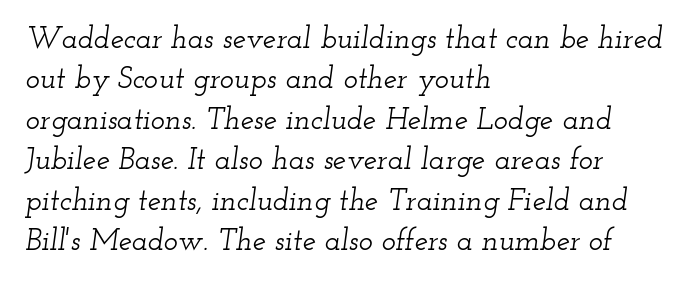
The image shows 30 px wide serif type, italic (leaning right); set left-aligned, normal line spacing (1.35x), normal letter spacing, not underlined; low stroke contrast and a small x-height.
